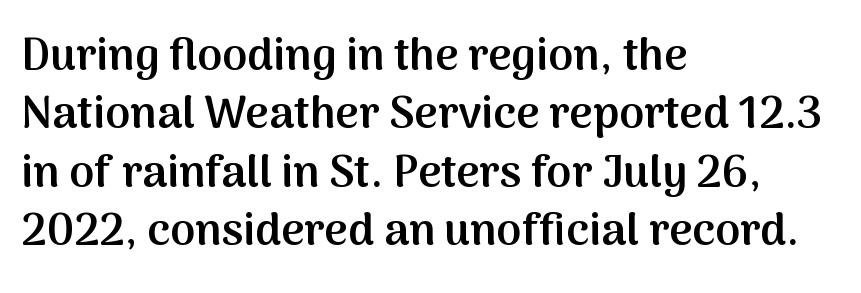
The image shows 45 px semibold sans-serif type, upright; set left-aligned, normal line spacing (1.3x), normal letter spacing, not underlined; medium stroke contrast and a medium x-height.
